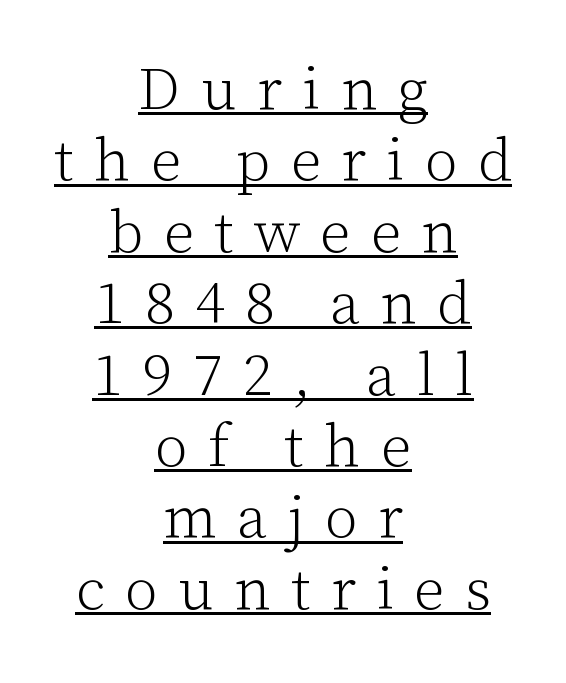
A roman cut, with each character standing at attention. Ink coverage per letter is moderate at most. Examine the stroke ends and you'll spot serifs. Quick note: underline on. A typesetter would call this proportional, since set widths differ per character. Casual observation: everything's sitting right in the middle.
